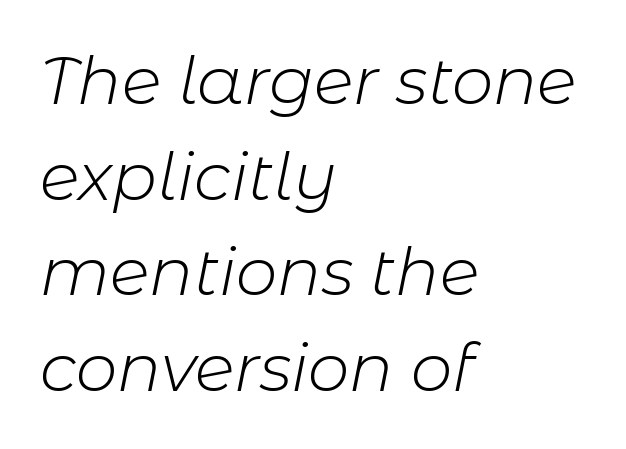
Designer's note — italics engaged. Weight class: somewhere from thin through regular. Rows of type keep a routine distance in the vertical direction. Character widths vary here, with narrow letters taking less room than wide ones.
